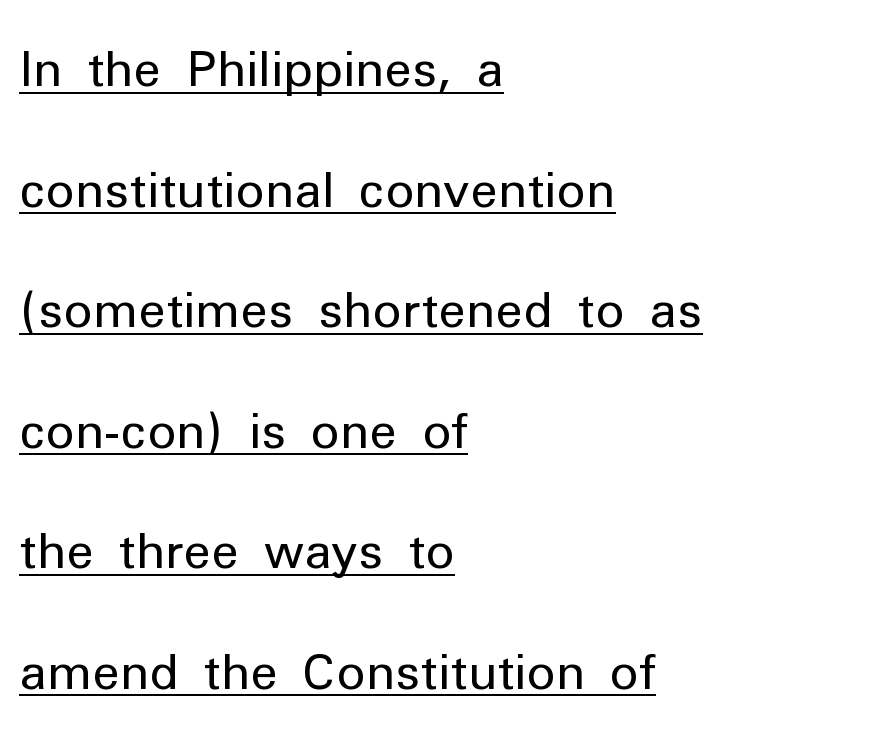
Nope, not italic — everything's standing straight. Proportional: the letters do not fall into vertical columns. Successive baselines arrive slowly, with a big drop between each. Type style note: lacks serifs. The rendered words wear a rule along their underside.
